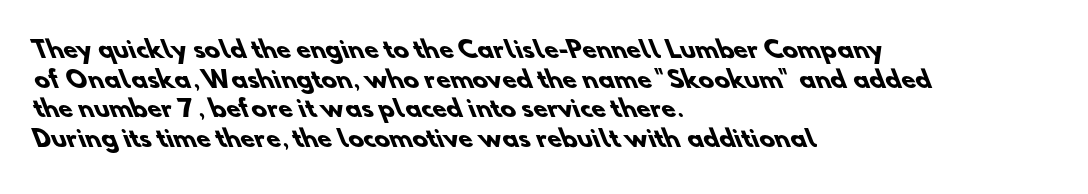
The image shows 23 px bold type; set left-aligned, normal line spacing (1.29x), normal letter spacing, not underlined.
